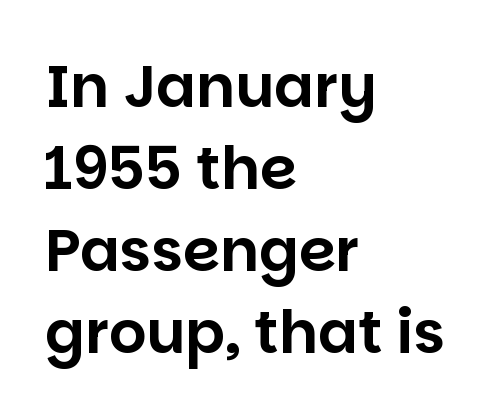
The glyphs in this specimen are sans serif. Any mark beneath the type? The region is blank. The axis of the letterforms is exactly vertical. The passage shown is typed in a proportional face where columns would drift. Each word holds together tightly as a unit, with standard inter-letter gaps.
